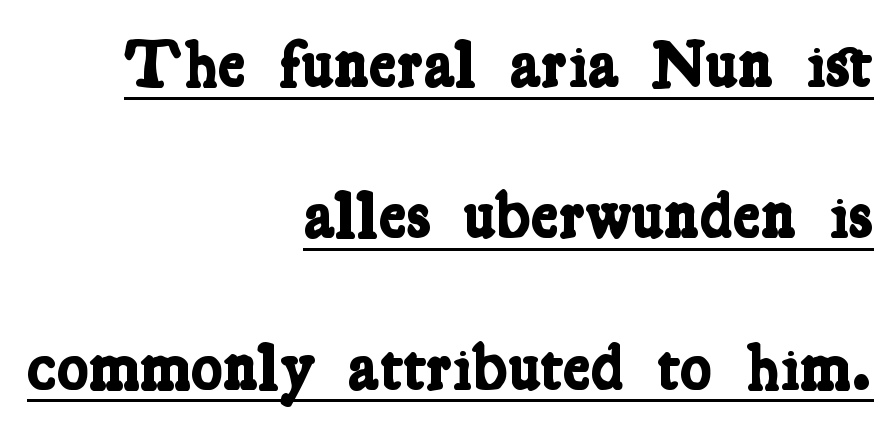
The image shows 67 px bold, condensed serif type; set right-aligned, loose line spacing (2.26x), normal letter spacing, underlined; low stroke contrast and a medium x-height.
